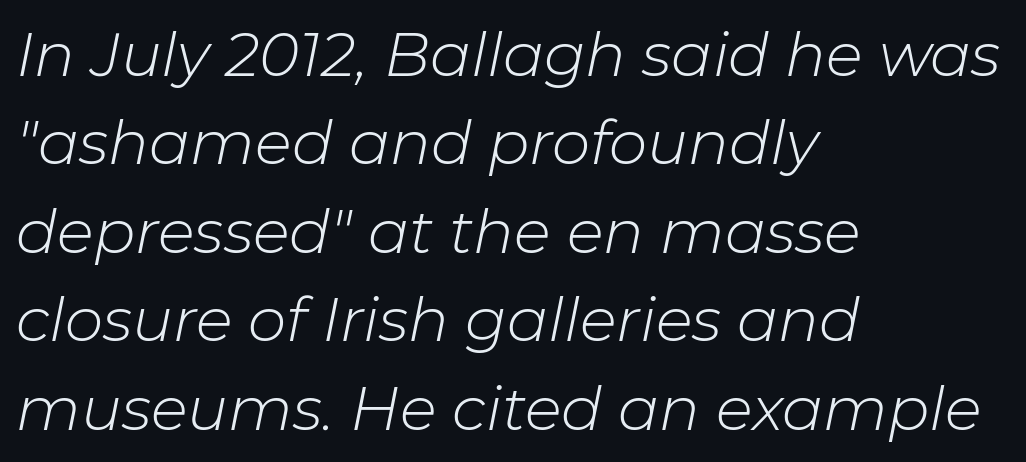
Q: Is the text bold? A: No.
Q: Is the text italic (slanted)? A: Yes, it leans right by about 11 degrees.
Q: Is the text underlined? A: No.
Q: How is the paragraph aligned? A: Left-aligned.
Q: Is the spacing between letters normal or unusually wide? A: Normal.
Q: Is the spacing between lines tight, normal or loose? A: Normal.
Q: Width (condensed, normal, or wide)? A: Normal.
Q: Stroke contrast? A: Low.
Q: x-height? A: Medium.
Q: Monospaced? A: No.
